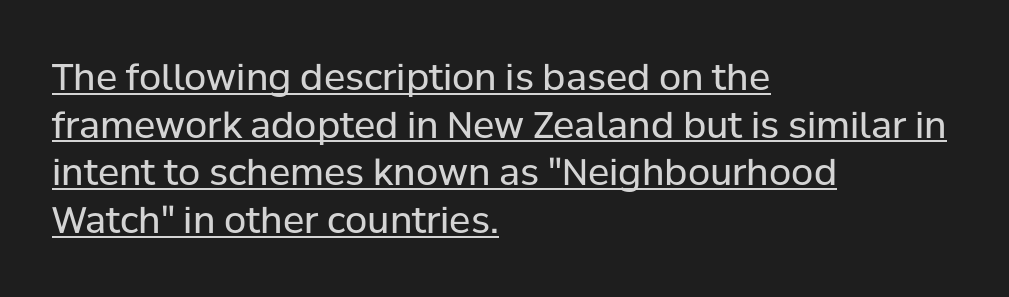
Q: Is the text bold? A: No.
Q: Is the text italic (slanted)? A: No, it is upright.
Q: Is the typeface a serif or a sans-serif typeface? A: Sans-serif.
Q: Is the text underlined? A: Yes.
Q: How is the paragraph aligned? A: Left-aligned.
Q: Is the spacing between letters normal or unusually wide? A: Normal.
Q: Is the spacing between lines tight, normal or loose? A: Normal.
Q: Width (condensed, normal, or wide)? A: Normal.
Q: Stroke contrast? A: Low.
Q: x-height? A: Medium.
Q: Monospaced? A: No.
